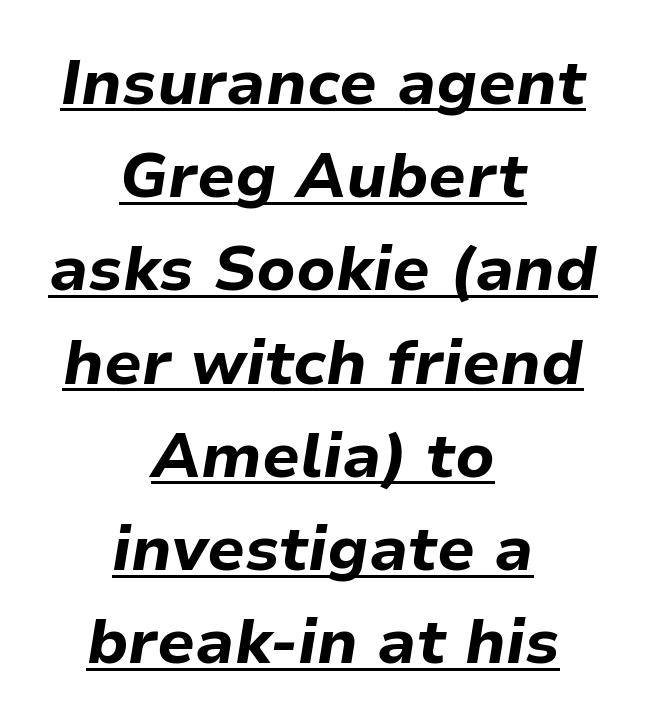
{"italic": "yes", "lean": "right", "slant_degrees": 9, "bold": "yes", "weight": "bold", "width": "normal", "stroke_contrast": "low", "x_height": "medium", "monospaced": "no", "underline": "yes", "align": "center", "line_spacing": "normal", "line_spacing_ratio": 1.48, "letter_spacing": "normal", "letter_spacing_em": 0.0, "glyph_px": 63}
